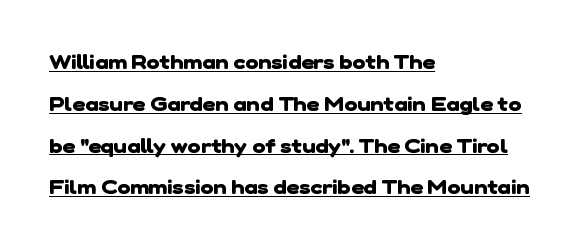
The image shows 20 px bold type; set left-aligned, loose line spacing (2.09x), normal letter spacing, underlined.
